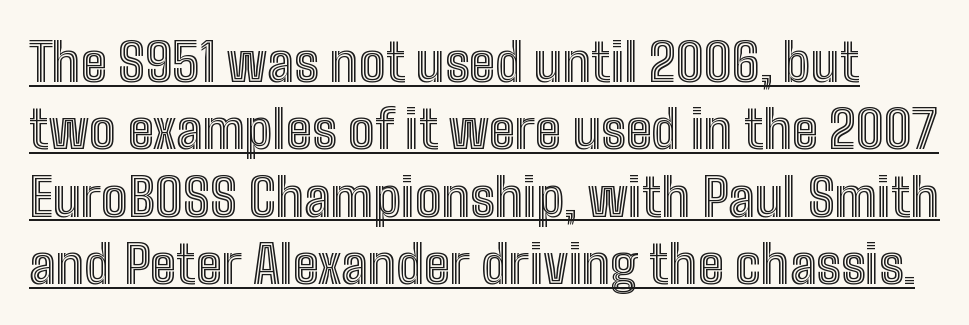
{"italic": "no", "width": "condensed", "x_height": "medium", "monospaced": "no", "underline": "yes", "line_spacing": "normal", "line_spacing_ratio": 1.27, "letter_spacing": "normal", "letter_spacing_em": 0.0, "glyph_px": 53}
